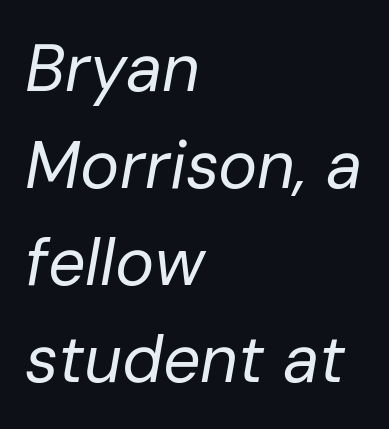
Varying glyph widths throughout — classic text-font behaviour. Is the letter spacing exaggerated? No — it looks like the ordinary default. Only glyphs here, with clear space below each row. Slant detected: the letters are inclined. One-word summary of the alignment: left. Notice how descenders clear the ascenders below comfortably — that's standard leading.
